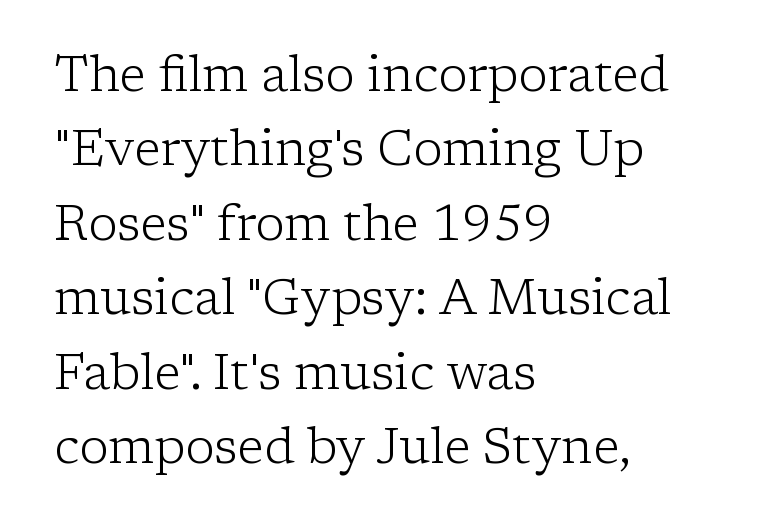
The image shows 49 px light serif type, upright; set left-aligned, normal line spacing (1.52x), normal letter spacing, not underlined; low stroke contrast and a medium x-height.
